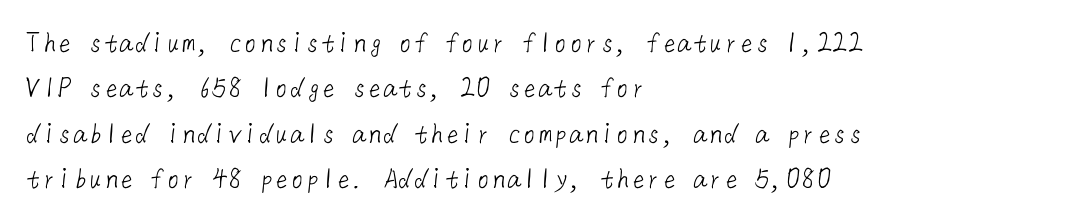
Successive baselines arrive at the customary interval. Unlike a traditional serif, this face leaves its strokes unadorned. Underline: absent. The tracking reads as untouched default to a designer's eye. Line starts are locked; line ends wander. A light-to-regular cut is what we see here.
